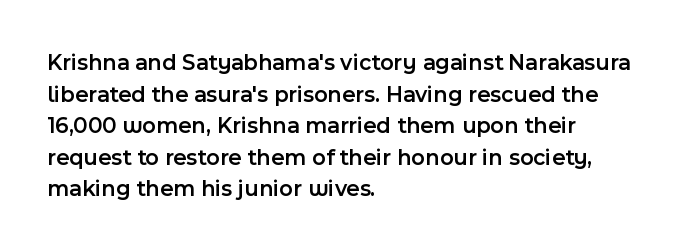
The image shows 23 px text type, upright; set left-aligned, normal line spacing (1.37x), normal letter spacing, not underlined.
